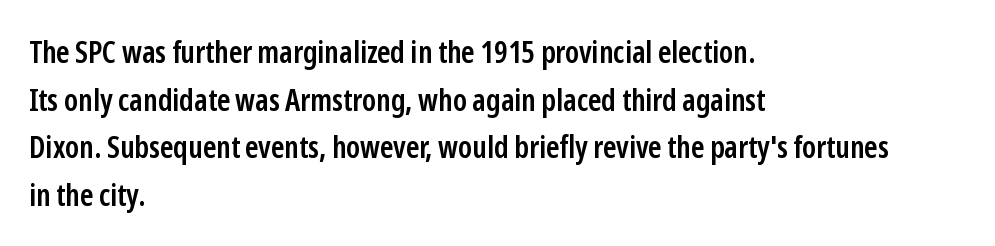
Q: Is the text bold? A: Semi-bold.
Q: Is the text italic (slanted)? A: No, it is upright.
Q: Is the typeface a serif or a sans-serif typeface? A: Sans-serif.
Q: Is the text underlined? A: No.
Q: How is the paragraph aligned? A: Left-aligned.
Q: Is the spacing between letters normal or unusually wide? A: Normal.
Q: Is the spacing between lines tight, normal or loose? A: Normal.
Q: Width (condensed, normal, or wide)? A: Condensed.
Q: Stroke contrast? A: Low.
Q: x-height? A: Medium.
Q: Monospaced? A: No.
